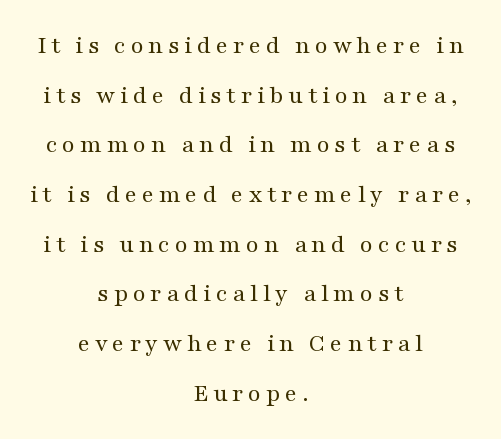
The image shows 26 px text type, upright; set centered, loose line spacing (1.91x), not underlined.
